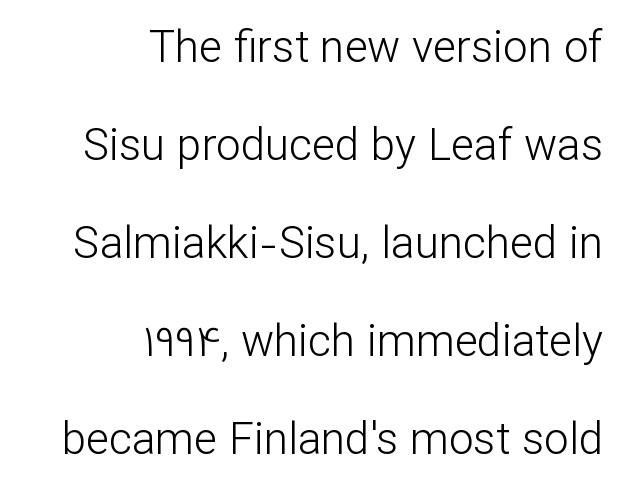
Observe the absence of serifs on each vertical stroke in this sample. Compared with a flush-left layout, this one pins lines to the opposite, right side. Heft: none added — not bold. The line texture is even and compact thanks to regular tracking. Just letters on the line, the space beneath them empty.
